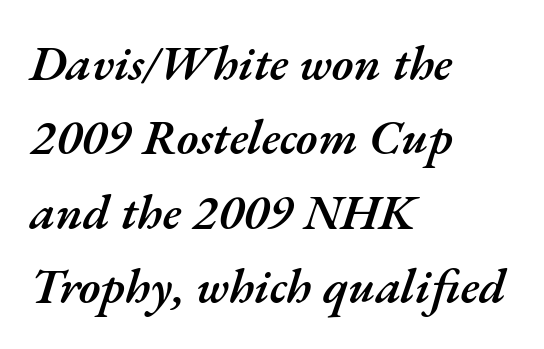
Every character sits at an angle, as italics do. Does the copy run flush right? No — it runs flush left. Varying glyph widths throughout — classic text-font behaviour. Evenly set lines give the paragraph a standard silhouette.
